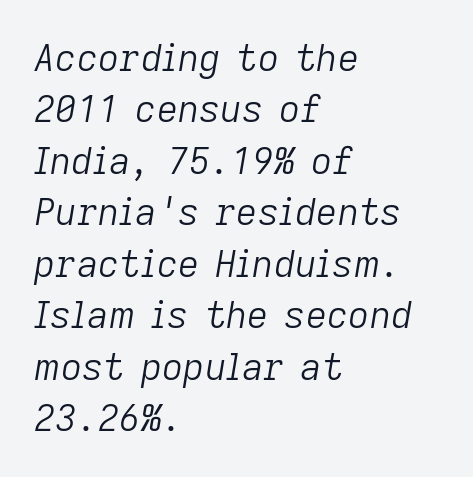
Q: Is the text bold? A: No.
Q: Is the text italic (slanted)? A: Yes, it leans right by about 9 degrees.
Q: Is the text underlined? A: No.
Q: How is the paragraph aligned? A: Left-aligned.
Q: Is the spacing between letters normal or unusually wide? A: Normal.
Q: Is the spacing between lines tight, normal or loose? A: Normal.
Q: Width (condensed, normal, or wide)? A: Normal.
Q: Stroke contrast? A: Low.
Q: x-height? A: Medium.
Q: Monospaced? A: No.
